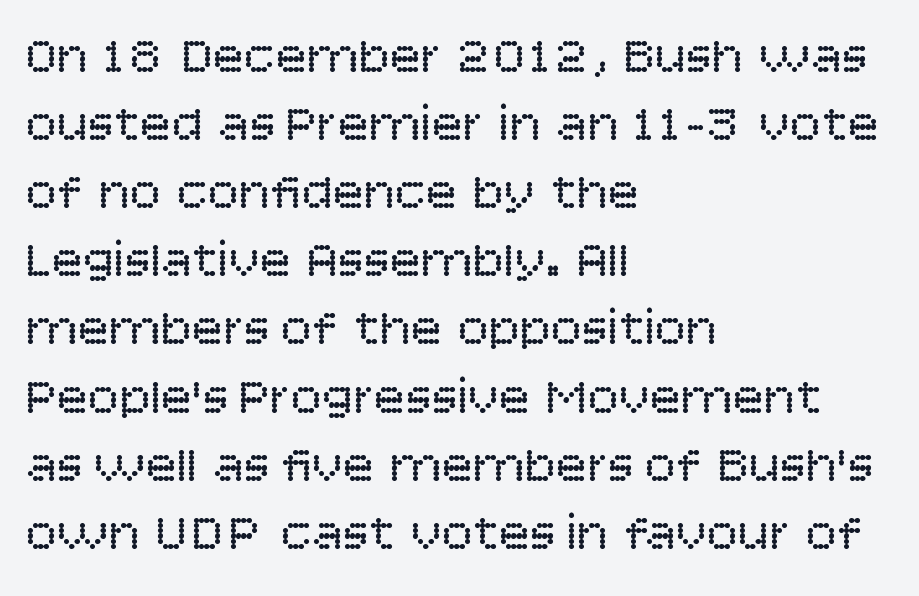
Q: Is the text bold? A: No.
Q: Is the text italic (slanted)? A: No, it is upright.
Q: Is the typeface a serif or a sans-serif typeface? A: Sans-serif.
Q: Is the text underlined? A: No.
Q: How is the paragraph aligned? A: Left-aligned.
Q: Is the spacing between letters normal or unusually wide? A: Normal.
Q: Is the spacing between lines tight, normal or loose? A: Normal.
Q: Width (condensed, normal, or wide)? A: Normal.
Q: Stroke contrast? A: Low.
Q: x-height? A: Large.
Q: Monospaced? A: No.
